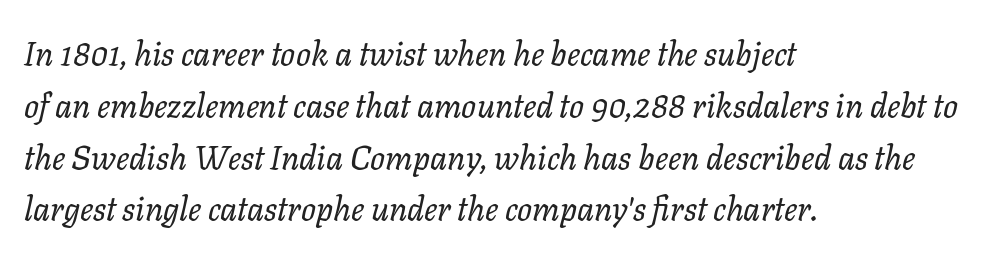
Q: Is the text bold? A: No.
Q: Is the text italic (slanted)? A: Yes, it leans right by about 11 degrees.
Q: Is the text underlined? A: No.
Q: How is the paragraph aligned? A: Left-aligned.
Q: Is the spacing between letters normal or unusually wide? A: Normal.
Q: Is the spacing between lines tight, normal or loose? A: Normal.
Q: Width (condensed, normal, or wide)? A: Normal.
Q: Stroke contrast? A: Low.
Q: x-height? A: Medium.
Q: Monospaced? A: No.
